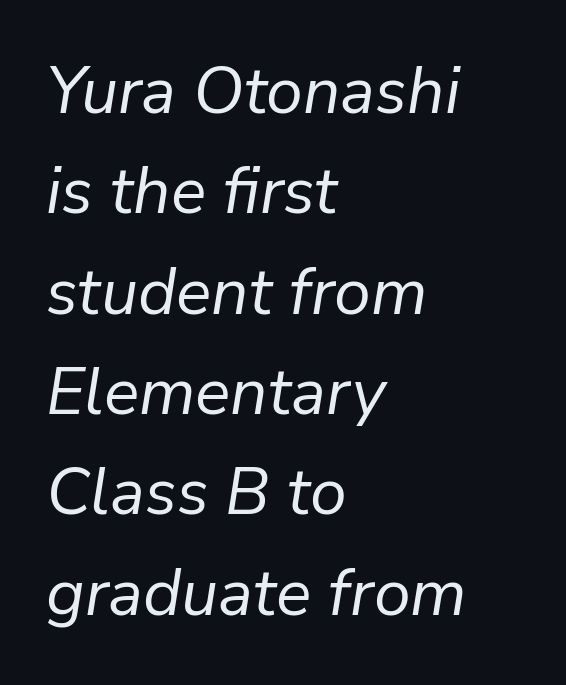
The image shows 66 px regular-weight type, italic (leaning right); set left-aligned, normal line spacing (1.52x), normal letter spacing, not underlined; low stroke contrast and a medium x-height.
